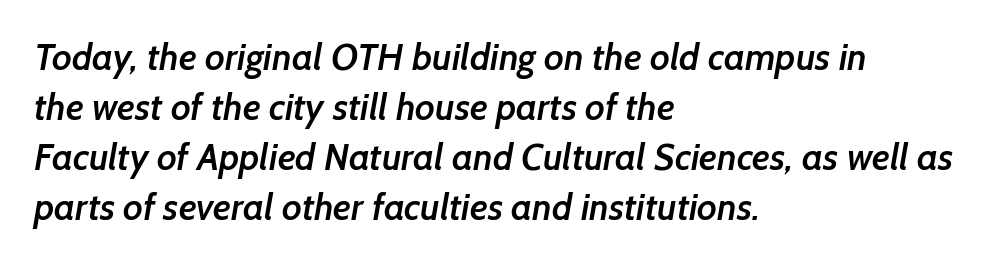
Observe the absence of serifs on each vertical stroke in this sample. The passage shown is semibold, sitting just below true bold. The gap between lines stays unmarked. The face used here is proportionally spaced, like ordinary book or web type. Left-aligned paragraph, ragged on the right. Line spacing here is normal.
